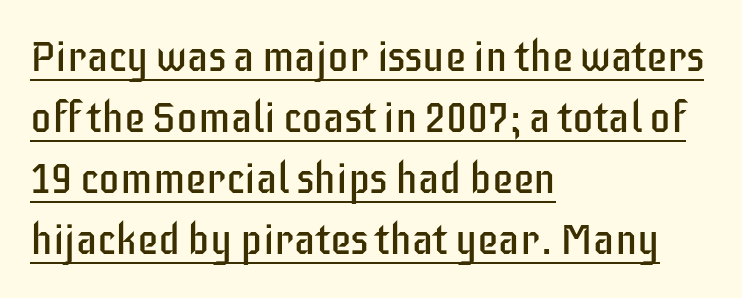
Q: Is the text bold? A: No.
Q: Is the text italic (slanted)? A: No, it is upright.
Q: Is the typeface a serif or a sans-serif typeface? A: Sans-serif.
Q: Is the text underlined? A: Yes.
Q: How is the paragraph aligned? A: Left-aligned.
Q: Is the spacing between letters normal or unusually wide? A: Normal.
Q: Is the spacing between lines tight, normal or loose? A: Normal.
Q: Width (condensed, normal, or wide)? A: Condensed.
Q: Stroke contrast? A: Low.
Q: x-height? A: Large.
Q: Monospaced? A: No.
